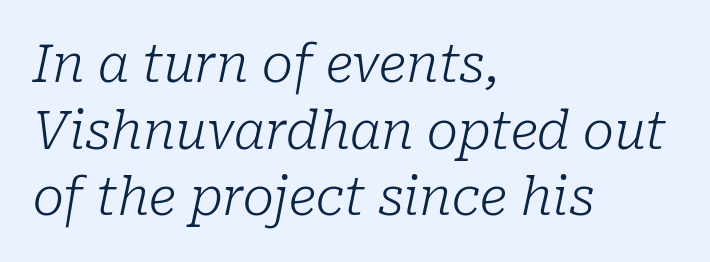
Compared with a centered layout, this one pins lines to the left instead. Does the leading feel generous? No, just average. The rendering applies a slant to the glyphs. Stem width sits at or under what a default text font uses.
